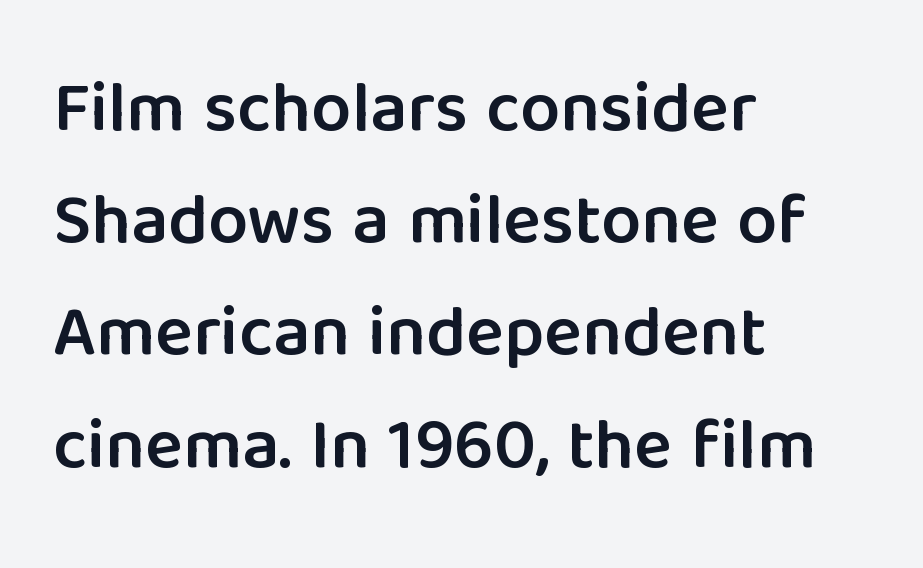
Q: Is the text bold? A: Semi-bold.
Q: Is the text italic (slanted)? A: No, it is upright.
Q: Is the typeface a serif or a sans-serif typeface? A: Sans-serif.
Q: Is the text underlined? A: No.
Q: How is the paragraph aligned? A: Left-aligned.
Q: Is the spacing between letters normal or unusually wide? A: Normal.
Q: Is the spacing between lines tight, normal or loose? A: Normal.
Q: Width (condensed, normal, or wide)? A: Normal.
Q: Stroke contrast? A: Low.
Q: x-height? A: Medium.
Q: Monospaced? A: No.
